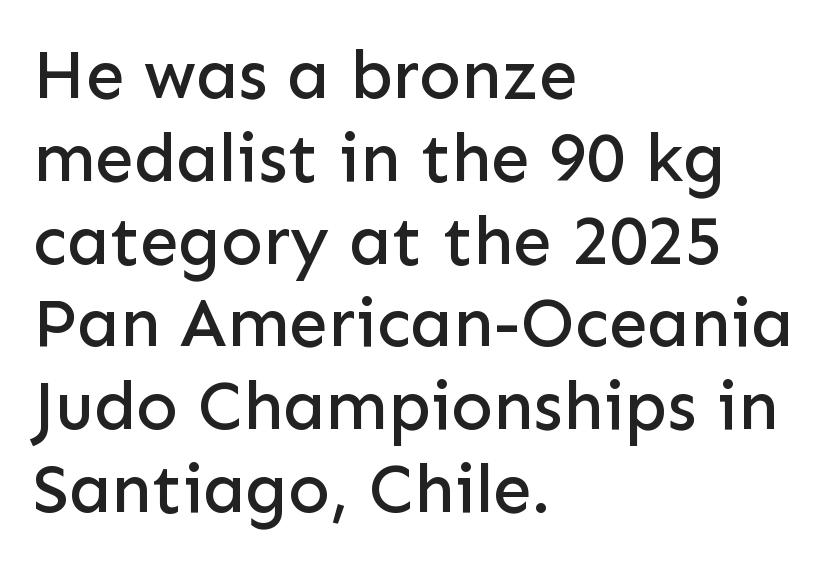
{"serif": "no", "italic": "no", "width": "normal", "stroke_contrast": "low", "x_height": "medium", "monospaced": "no", "underline": "no", "align": "left", "line_spacing_ratio": 1.2, "letter_spacing": "normal", "letter_spacing_em": 0.0, "glyph_px": 69}
